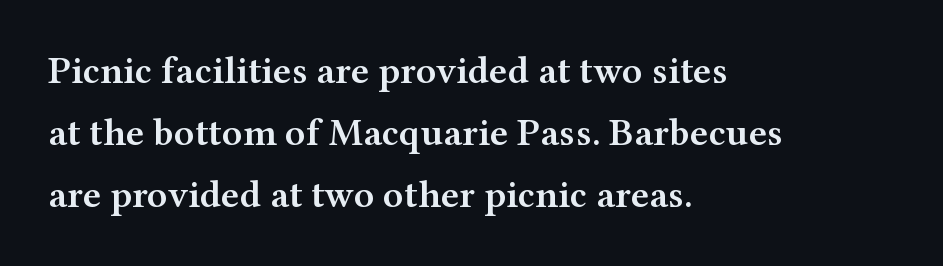
Q: Is the text bold? A: Semi-bold.
Q: Is the text italic (slanted)? A: No, it is upright.
Q: Is the typeface a serif or a sans-serif typeface? A: Serif.
Q: Is the text underlined? A: No.
Q: How is the paragraph aligned? A: Left-aligned.
Q: Is the spacing between letters normal or unusually wide? A: Normal.
Q: Is the spacing between lines tight, normal or loose? A: Normal.
Q: Width (condensed, normal, or wide)? A: Wide.
Q: Stroke contrast? A: Medium.
Q: x-height? A: Medium.
Q: Monospaced? A: No.
